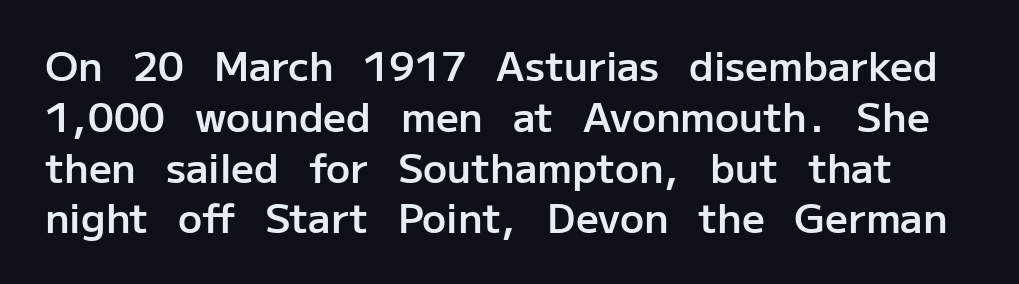
Q: Is the text bold? A: Semi-bold.
Q: Is the text italic (slanted)? A: No, it is upright.
Q: Is the typeface a serif or a sans-serif typeface? A: Sans-serif.
Q: Is the text underlined? A: No.
Q: Is the spacing between letters normal or unusually wide? A: Normal.
Q: Is the spacing between lines tight, normal or loose? A: Normal.
Q: Width (condensed, normal, or wide)? A: Normal.
Q: Stroke contrast? A: Low.
Q: x-height? A: Medium.
Q: Monospaced? A: No.
